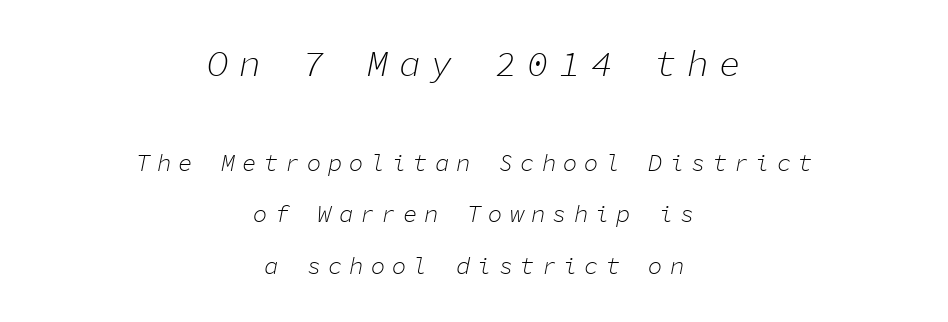
Q: Is the text bold? A: No.
Q: Is the text italic (slanted)? A: Yes, it leans right by about 11 degrees.
Q: Is the text underlined? A: No.
Q: How is the paragraph aligned? A: Centered.
Q: Is the spacing between letters normal or unusually wide? A: Unusually wide.
Q: Is the spacing between lines tight, normal or loose? A: Loose.
Q: Which block of text is set in a larger size, the first (top) or the second (bottom)? A: The first (top) one.
Q: Width (condensed, normal, or wide)? A: Normal.
Q: Stroke contrast? A: Low.
Q: x-height? A: Medium.
Q: Monospaced? A: Yes.
